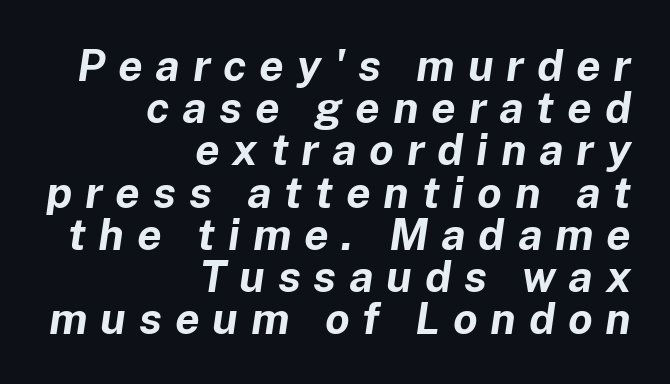
{"italic": "yes", "lean": "right", "slant_degrees": 8, "bold": "yes", "weight": "bold", "width": "normal", "stroke_contrast": "low", "x_height": "medium", "monospaced": "no", "underline": "no", "align": "right", "line_spacing": "tight", "line_spacing_ratio": 0.96, "letter_spacing": "wide", "letter_spacing_em": 0.29, "glyph_px": 44}
